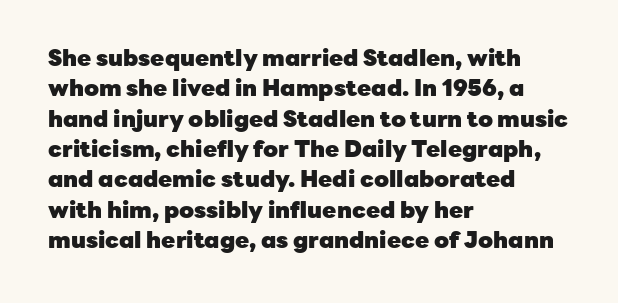
{"italic": "no", "bold": "yes", "underline": "no", "align": "left", "line_spacing": "normal", "line_spacing_ratio": 1.32, "letter_spacing": "normal", "letter_spacing_em": 0.0, "glyph_px": 23}
